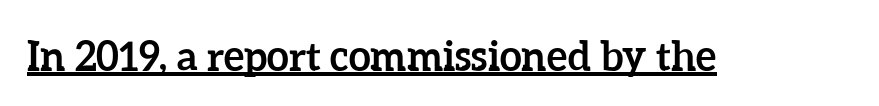
Q: Is the text bold? A: Yes.
Q: Is the text italic (slanted)? A: No, it is upright.
Q: Is the text underlined? A: Yes.
Q: Is the spacing between letters normal or unusually wide? A: Normal.
Q: Width (condensed, normal, or wide)? A: Normal.
Q: Stroke contrast? A: Low.
Q: x-height? A: Medium.
Q: Monospaced? A: No.
